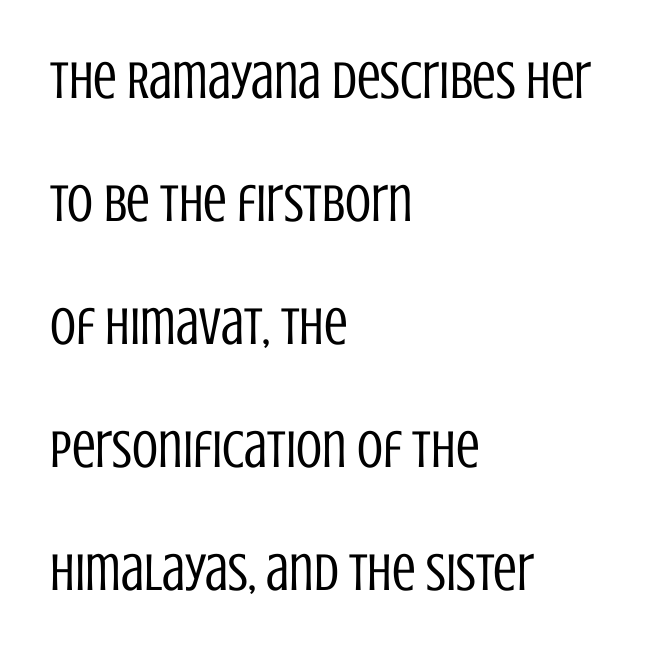
Posture: vertical. A great deal of white space separates one row of letters from the next. Tracking here is standard; glyphs follow each other at the usual distance. Unmarked baselines from the first word to the last. Think of a printed novel: that variable character pitch is what you see here. Is this a sans? Yes — the strokes have no serifs.
